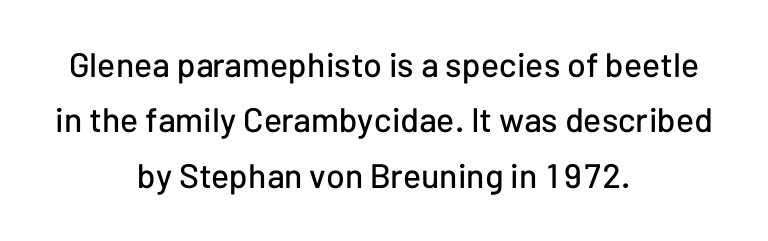
The image shows 34 px sans-serif type, upright; set centered, normal line spacing (1.63x), normal letter spacing, not underlined; low stroke contrast and a medium x-height.
